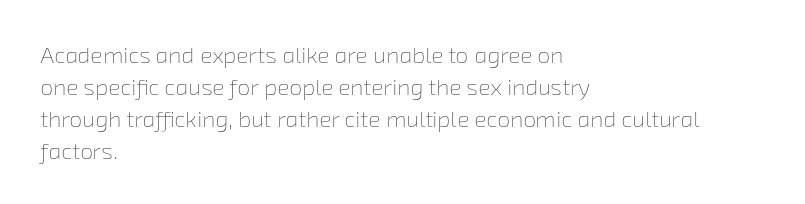
The typesetter chose a ragged-right arrangement here. Compared with typical paragraphs, the rows here are spaced about the same. Look at the tracking — it's just the regular setting, nothing added. The space beneath each line is pristine and unruled. Caption: face not bold, strokes unweighted.
